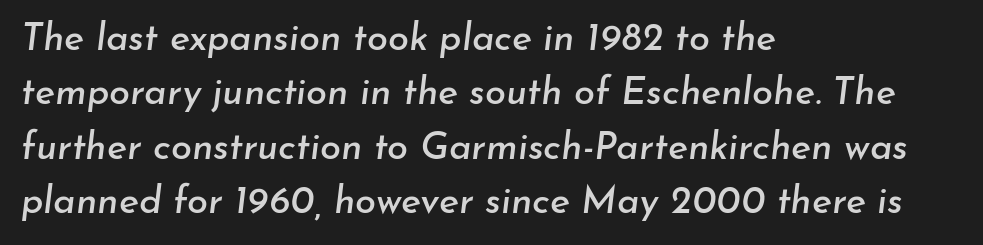
The image shows 38 px text type, italic (leaning right); set left-aligned, normal line spacing (1.43x), normal letter spacing, not underlined; low stroke contrast and a small x-height.
